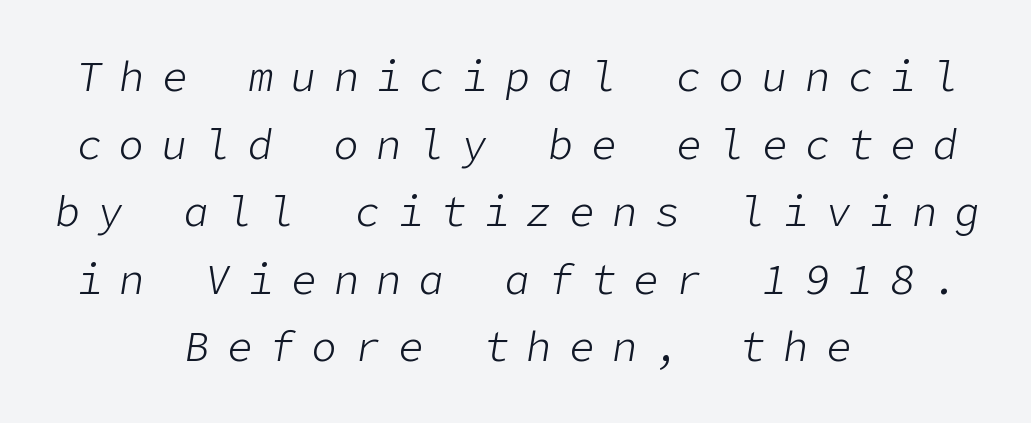
{"italic": "yes", "lean": "right", "slant_degrees": 9, "bold": "no", "weight": "light", "width": "normal", "stroke_contrast": "low", "x_height": "medium", "underline": "no", "align": "center", "line_spacing": "normal", "line_spacing_ratio": 1.61, "letter_spacing": "wide", "letter_spacing_em": 0.42, "glyph_px": 42}
